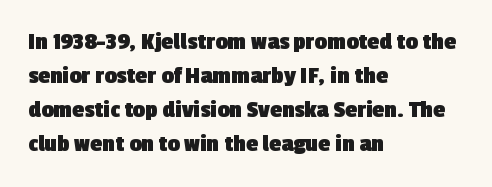
Look at the tracking — it's just the regular setting, nothing added. Weight: bold. Where is the straight margin? On the left. Successive baselines arrive at the customary interval.
